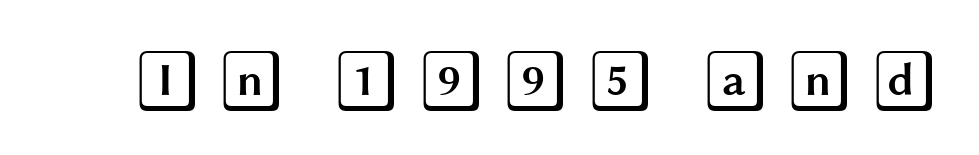
The image shows 63 px wide type, upright; set unusually wide letter spacing (+0.24 em), not underlined; a large x-height.
